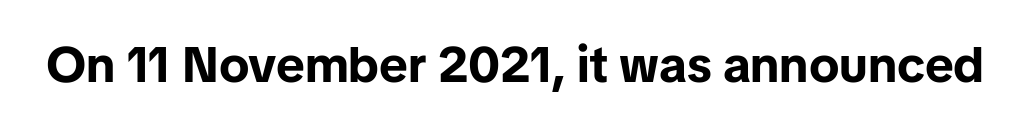
I'd call this a sans setting — the letters go barefoot. Does extra space separate the letters? No, they use regular spacing. Each letter keeps its own natural width here, so spacing adapts to shape. Beneath every word, the page is bare. These lines carry a lot of weight — the face is fully bold. Do the letters lean? They stand straight.
